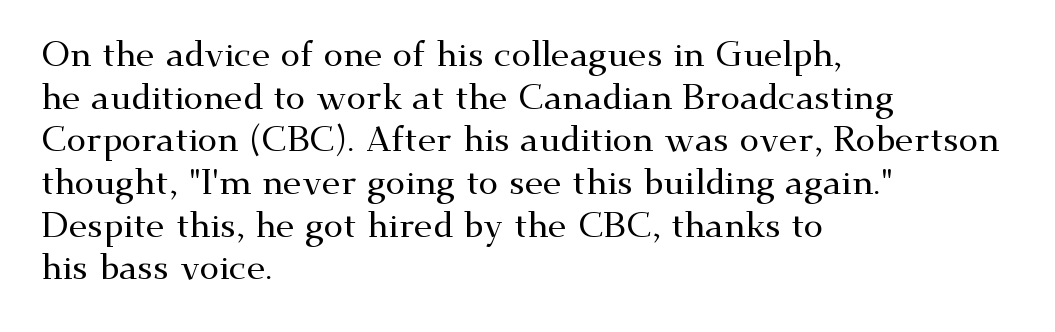
Q: Is the text italic (slanted)? A: No, it is upright.
Q: Is the typeface a serif or a sans-serif typeface? A: Serif.
Q: Is the text underlined? A: No.
Q: How is the paragraph aligned? A: Left-aligned.
Q: Is the spacing between letters normal or unusually wide? A: Normal.
Q: Width (condensed, normal, or wide)? A: Wide.
Q: Stroke contrast? A: Medium.
Q: x-height? A: Small.
Q: Monospaced? A: No.
